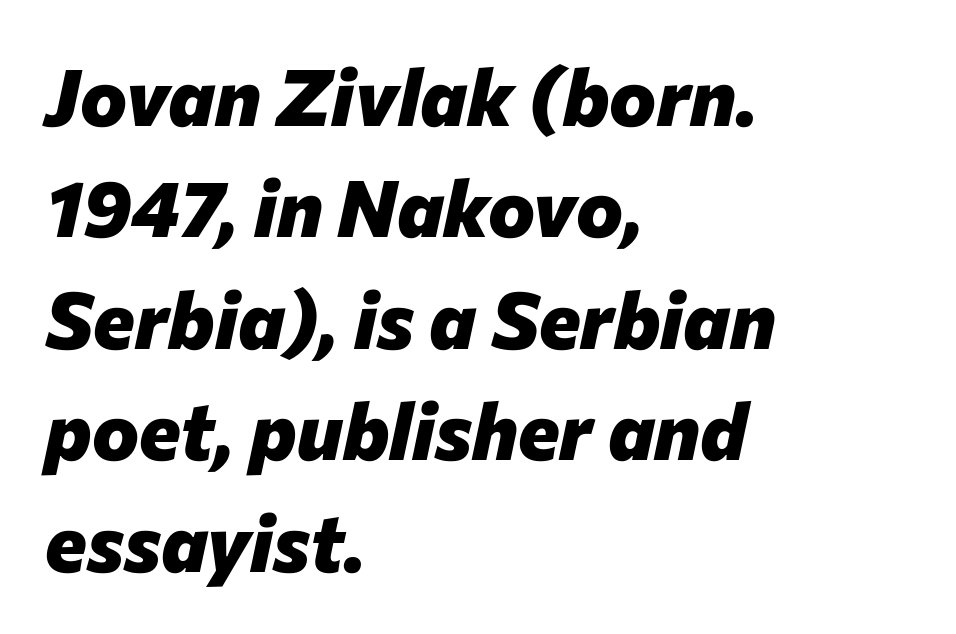
Q: Is the text bold? A: Yes.
Q: Is the text italic (slanted)? A: Yes, it leans right by about 12 degrees.
Q: Is the text underlined? A: No.
Q: How is the paragraph aligned? A: Left-aligned.
Q: Is the spacing between letters normal or unusually wide? A: Normal.
Q: Is the spacing between lines tight, normal or loose? A: Normal.
Q: Width (condensed, normal, or wide)? A: Normal.
Q: Stroke contrast? A: Low.
Q: x-height? A: Medium.
Q: Monospaced? A: No.
